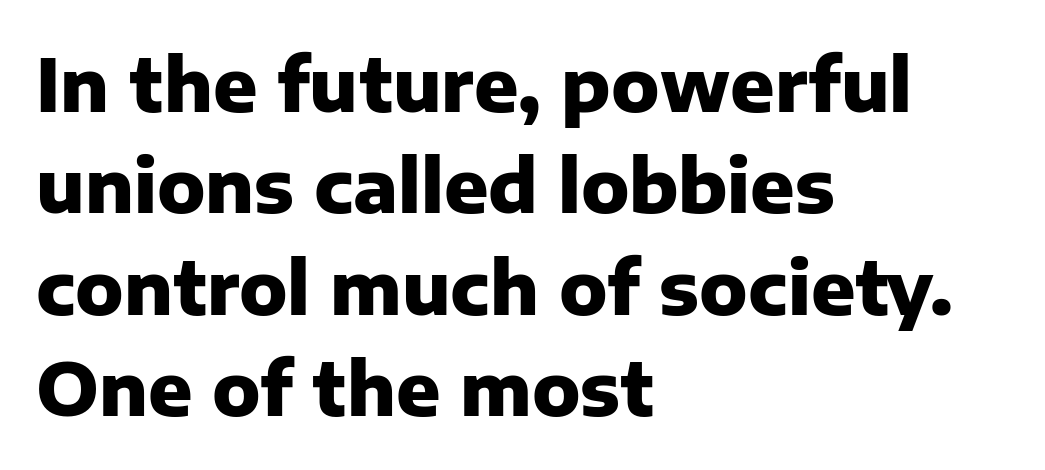
Q: Is the text bold? A: Yes.
Q: Is the text italic (slanted)? A: No, it is upright.
Q: Is the typeface a serif or a sans-serif typeface? A: Sans-serif.
Q: Is the text underlined? A: No.
Q: How is the paragraph aligned? A: Left-aligned.
Q: Is the spacing between letters normal or unusually wide? A: Normal.
Q: Is the spacing between lines tight, normal or loose? A: Normal.
Q: Width (condensed, normal, or wide)? A: Normal.
Q: Stroke contrast? A: Low.
Q: x-height? A: Medium.
Q: Monospaced? A: No.
